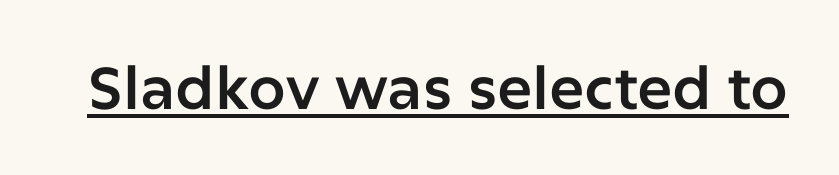
Every stem runs plumb, perpendicular to the baseline. Compared with undecorated copy, this sample adds a rule below the words. In terms of letterspacing, this is plain default setting. Does the type have serifs? No, each stem ends abruptly.
